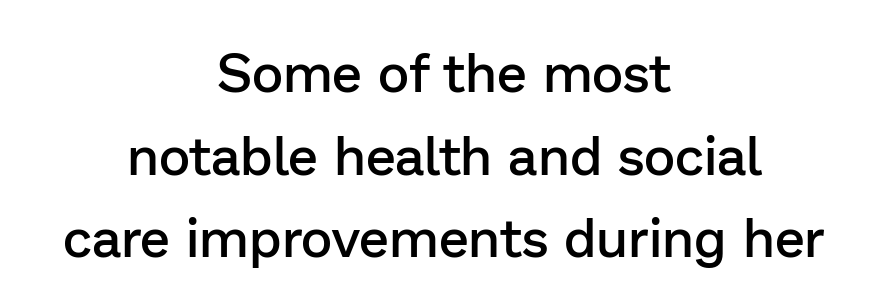
{"serif": "no", "italic": "no", "bold": "semi", "weight": "semibold", "width": "normal", "stroke_contrast": "low", "x_height": "medium", "monospaced": "no", "underline": "no", "align": "center", "line_spacing": "normal", "line_spacing_ratio": 1.53, "letter_spacing": "normal", "letter_spacing_em": 0.0, "glyph_px": 54}
